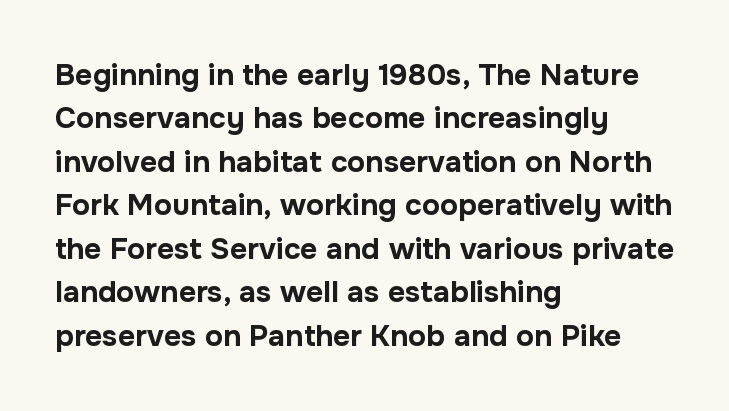
Q: Is the text bold? A: Yes.
Q: Is the text italic (slanted)? A: No, it is upright.
Q: Is the typeface a serif or a sans-serif typeface? A: Sans-serif.
Q: Is the text underlined? A: No.
Q: How is the paragraph aligned? A: Left-aligned.
Q: Is the spacing between letters normal or unusually wide? A: Normal.
Q: Is the spacing between lines tight, normal or loose? A: Normal.
Q: Width (condensed, normal, or wide)? A: Normal.
Q: Stroke contrast? A: Low.
Q: x-height? A: Medium.
Q: Monospaced? A: No.
